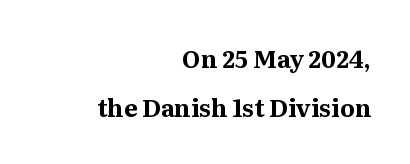
The image shows 24 px bold type, upright; set right-aligned, loose line spacing (2.04x), normal letter spacing, not underlined.
